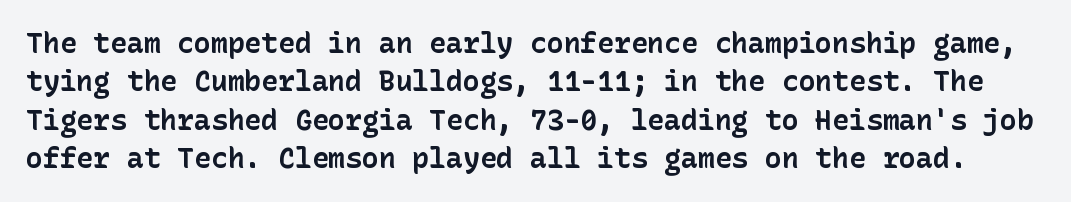
Q: Is the text bold? A: Yes.
Q: Is the text italic (slanted)? A: No, it is upright.
Q: Is the typeface a serif or a sans-serif typeface? A: Sans-serif.
Q: Is the text underlined? A: No.
Q: Is the spacing between letters normal or unusually wide? A: Normal.
Q: Is the spacing between lines tight, normal or loose? A: Normal.
Q: Width (condensed, normal, or wide)? A: Normal.
Q: Stroke contrast? A: Low.
Q: x-height? A: Medium.
